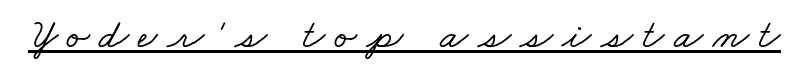
Descenders here cross a horizontal rule under the line. Examine the stroke ends and you'll spot serifs. The letters advance in unequal steps, a hallmark of proportional type. Each word looks stretched out because of the extra space between its letters.
